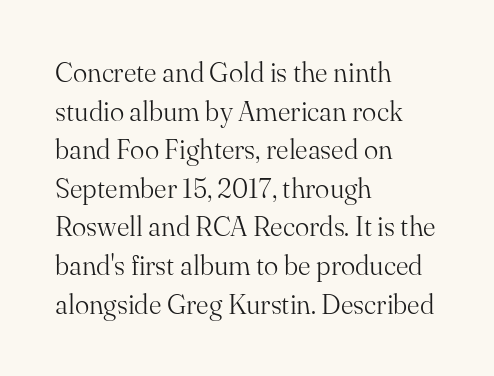
The image shows 27 px text type, upright; set left-aligned, normal line spacing (1.43x), normal letter spacing, not underlined.
